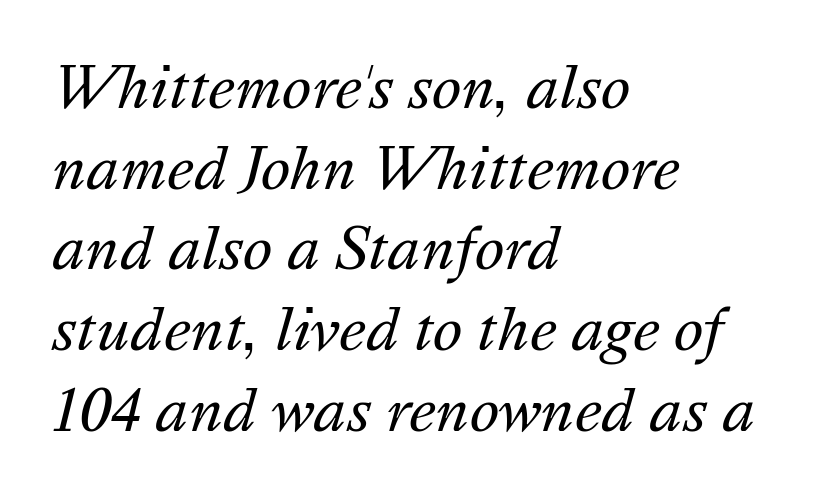
Each letter keeps its own natural width here, so spacing adapts to shape. Typeset ragged right — the left edge is the straight one. The words here are not underlined. No extra tracking has been applied to these lines. Nothing heavy about these letters — not bold at all.
